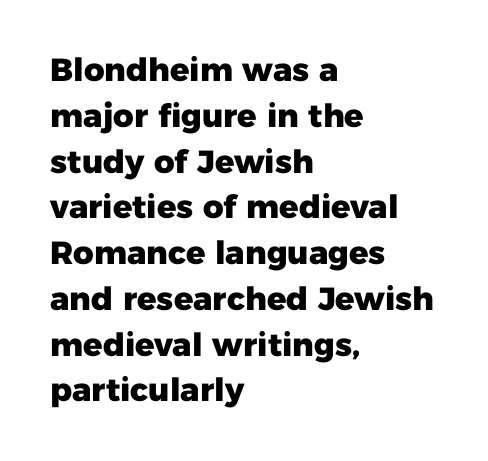
Q: Is the text bold? A: Yes.
Q: Is the text italic (slanted)? A: No, it is upright.
Q: Is the typeface a serif or a sans-serif typeface? A: Sans-serif.
Q: Is the text underlined? A: No.
Q: How is the paragraph aligned? A: Left-aligned.
Q: Is the spacing between letters normal or unusually wide? A: Normal.
Q: Is the spacing between lines tight, normal or loose? A: Normal.
Q: Width (condensed, normal, or wide)? A: Normal.
Q: Stroke contrast? A: Low.
Q: x-height? A: Medium.
Q: Monospaced? A: No.
